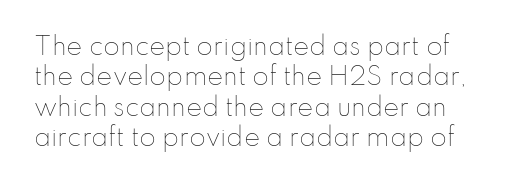
Q: Is the text bold? A: No.
Q: Is the text italic (slanted)? A: No, it is upright.
Q: Is the text underlined? A: No.
Q: Is the spacing between letters normal or unusually wide? A: Normal.
Q: Is the spacing between lines tight, normal or loose? A: Normal.
